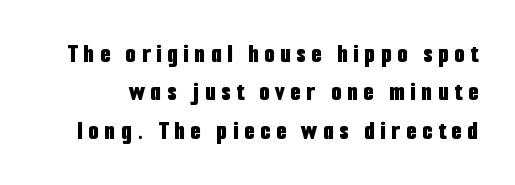
The passage shown is emphatically bold. Every character sits straight up, as roman type does. The face used here is rendered with a markedly widened letterfit. Does the leading feel generous? No, just average. Underlining? Definitely not there.
